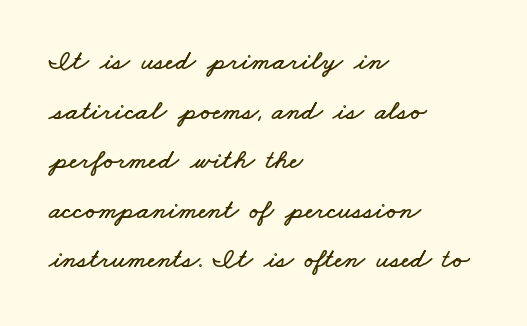
{"width": "wide", "stroke_contrast": "low", "x_height": "small", "monospaced": "no", "underline": "no", "align": "left", "line_spacing_ratio": 1.77, "letter_spacing": "normal", "letter_spacing_em": 0.0, "glyph_px": 28}
